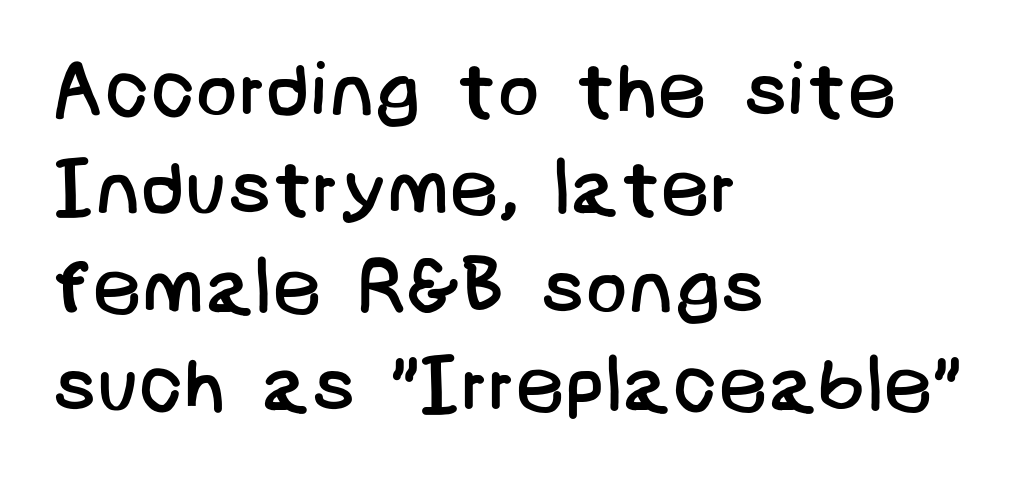
Does the leading feel generous? No, just average. Nobody drew a line under any word here. Think standard paragraph weight, or any step lighter than that. Observe the ordinary spacing: letters are neighbours, not strangers. Horizontally, the lines are justified to the leading edge only.
